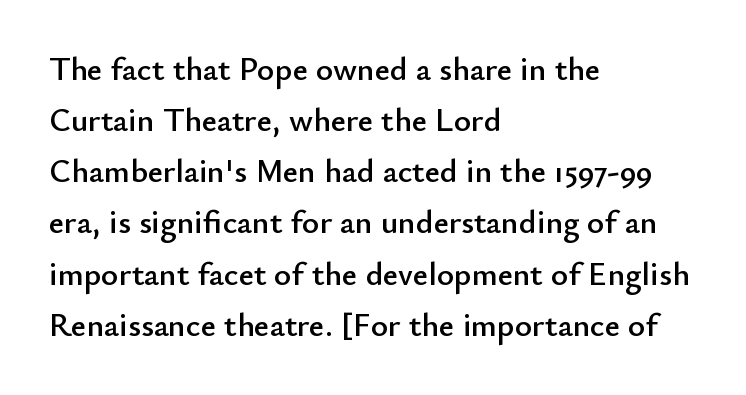
The letters stand straight up with perfectly vertical stems. The block of text has a typical density, with ordinary space between rows. No feet cap the strokes, marking this as sans-serif type. Any mark beneath the type? The region is blank.
